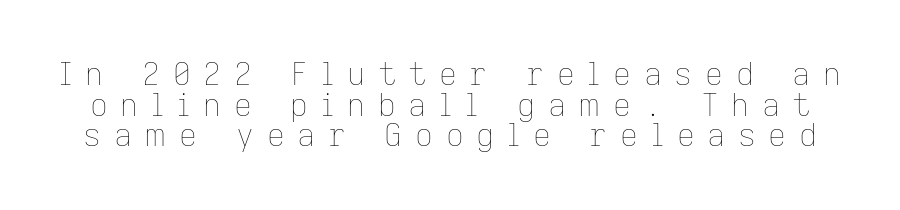
The gaps between neighbouring characters are conspicuously large. Letters rest on an invisible, unmarked baseline. Stem width sits at or under what a default text font uses. It's the straight-up-and-down kind of type. The passage shown is typed in a proportional face where columns would drift. Interline gaps are noticeably narrow in this sample.
